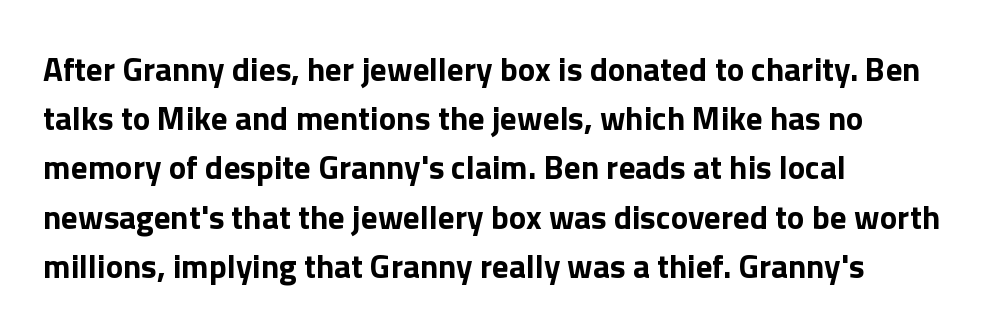
The image shows 33 px bold sans-serif type, upright; set left-aligned, normal line spacing (1.49x), normal letter spacing, not underlined; a medium x-height.
